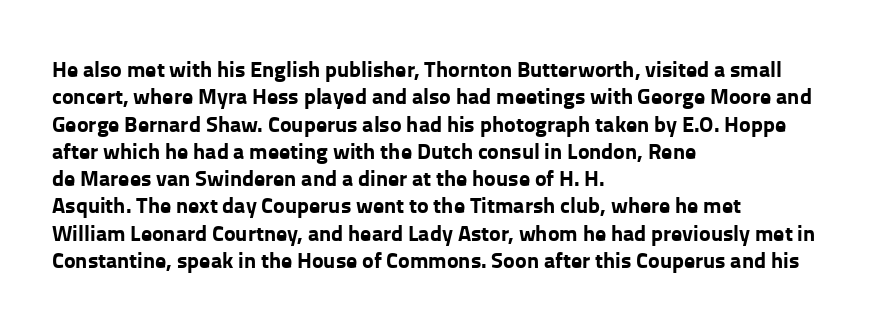
{"italic": "no", "bold": "yes", "underline": "no", "align": "left", "line_spacing_ratio": 1.24, "letter_spacing": "normal", "letter_spacing_em": 0.0, "glyph_px": 22}
